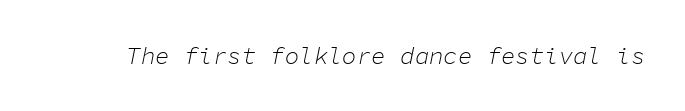
{"italic": "yes", "lean": "right", "slant_degrees": 11, "bold": "no", "underline": "no", "letter_spacing": "normal", "letter_spacing_em": 0.0, "glyph_px": 24}
